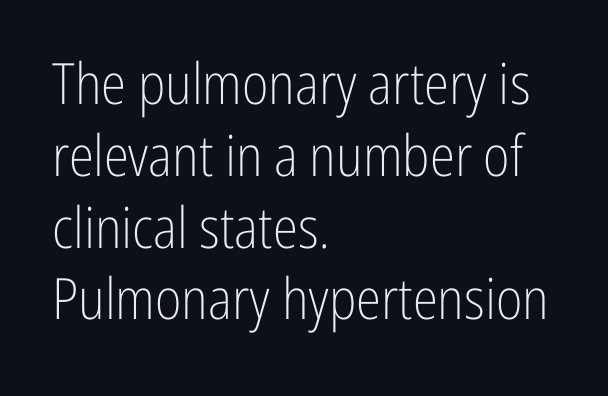
{"serif": "no", "italic": "no", "bold": "no", "weight": "light", "width": "condensed", "stroke_contrast": "low", "x_height": "medium", "monospaced": "no", "underline": "no", "align": "left", "line_spacing": "normal", "line_spacing_ratio": 1.26, "letter_spacing": "normal", "letter_spacing_em": 0.0, "glyph_px": 57}
